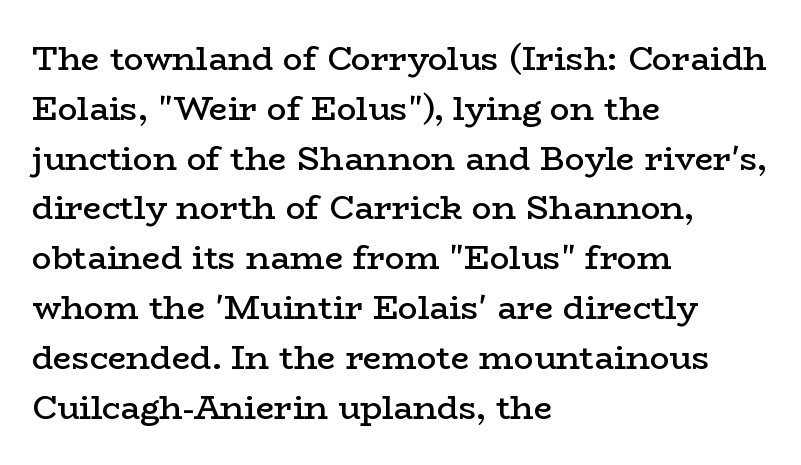
Q: Is the text bold? A: Semi-bold.
Q: Is the text italic (slanted)? A: No, it is upright.
Q: Is the typeface a serif or a sans-serif typeface? A: Serif.
Q: Is the text underlined? A: No.
Q: How is the paragraph aligned? A: Left-aligned.
Q: Is the spacing between letters normal or unusually wide? A: Normal.
Q: Is the spacing between lines tight, normal or loose? A: Normal.
Q: Width (condensed, normal, or wide)? A: Wide.
Q: Stroke contrast? A: Low.
Q: x-height? A: Medium.
Q: Monospaced? A: No.
